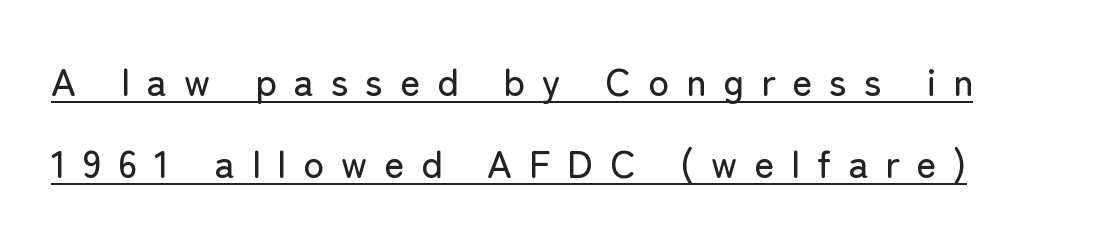
The image shows 38 px sans-serif type, upright; set loose line spacing (2.15x), unusually wide letter spacing (+0.45 em), underlined; low stroke contrast and a medium x-height.
